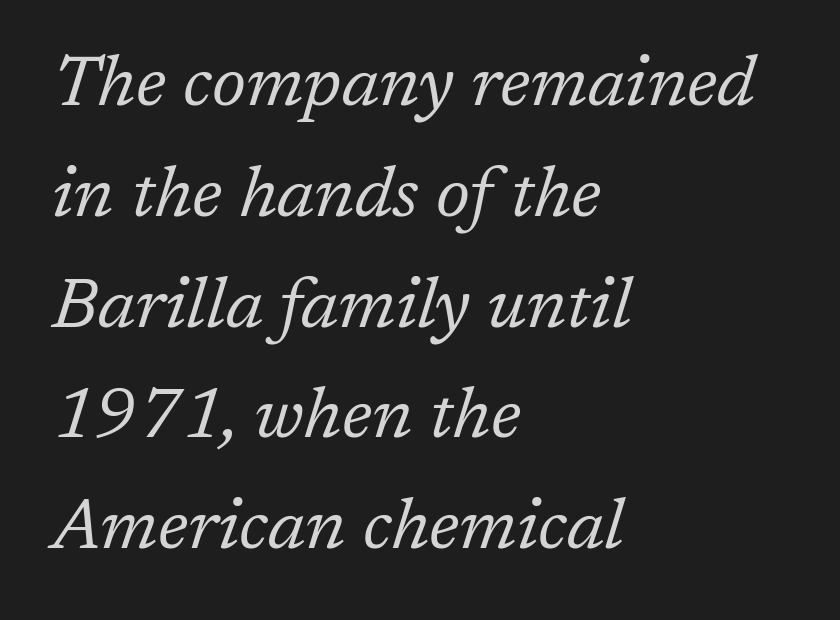
Does extra space separate the letters? No, they use regular spacing. Only glyphs here, with clear space below each row. Stems here are at most as thick as an everyday book face. Do the characters align in a grid? No, the font is proportional. Slanted lettering throughout. Typographically, this falls in the serif category.
